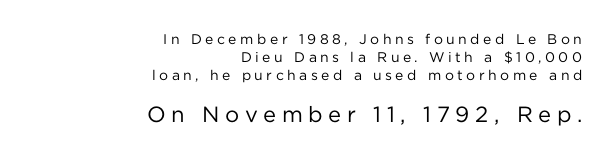
Q: Is the text bold? A: No.
Q: Is the text italic (slanted)? A: No, it is upright.
Q: Is the text underlined? A: No.
Q: How is the paragraph aligned? A: Right-aligned.
Q: Is the spacing between letters normal or unusually wide? A: Unusually wide.
Q: Is the spacing between lines tight, normal or loose? A: Normal.
Q: Which block of text is set in a larger size, the first (top) or the second (bottom)? A: The second (bottom) one.
